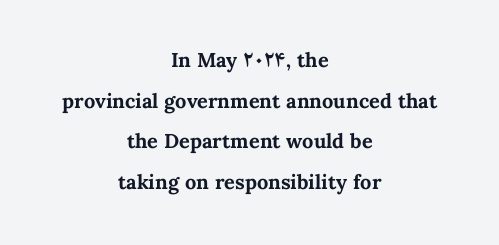
{"italic": "no", "bold": "yes", "underline": "no", "align": "center", "line_spacing": "loose", "line_spacing_ratio": 2.03, "letter_spacing": "normal", "letter_spacing_em": 0.0, "glyph_px": 20}
